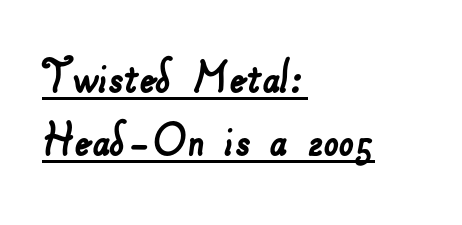
Underlining? Definitely there. Look at the bottom of the vertical strokes: they stop flat, with no serifs. The type is set solid horizontally, with unmodified tracking. Think of a printed novel: that variable character pitch is what you see here. One-word summary of the alignment: left.
